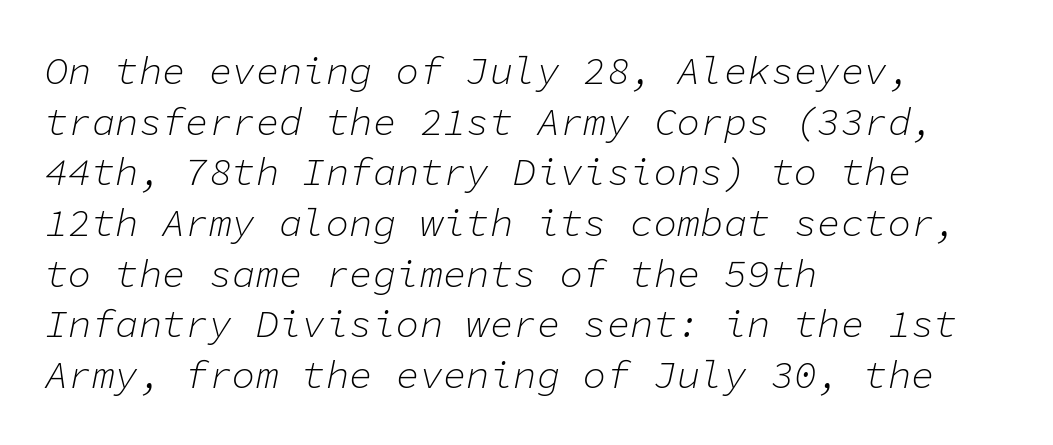
Q: Is the text bold? A: No.
Q: Is the text italic (slanted)? A: Yes, it leans right by about 11 degrees.
Q: Is the text underlined? A: No.
Q: How is the paragraph aligned? A: Left-aligned.
Q: Is the spacing between letters normal or unusually wide? A: Normal.
Q: Is the spacing between lines tight, normal or loose? A: Normal.
Q: Width (condensed, normal, or wide)? A: Normal.
Q: Stroke contrast? A: Low.
Q: x-height? A: Medium.
Q: Monospaced? A: Yes.
